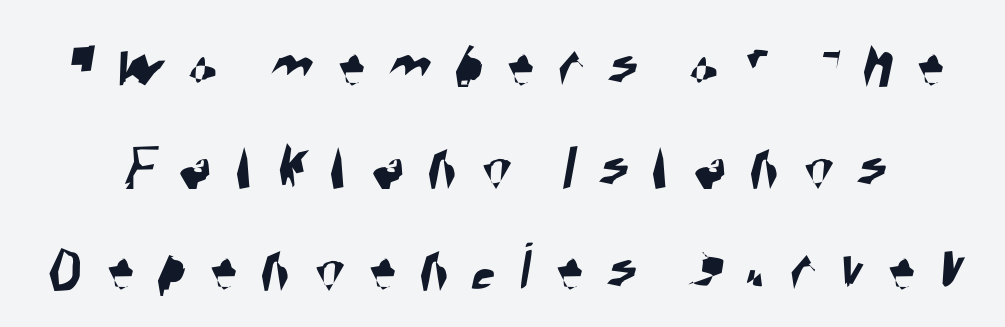
Students, note that the glyphs here are deliberately spaced far apart. Just letters on the line, the space beneath them empty. Regular leading. These lines are rendered in a variable-pitch font. Classification — sans serif.
